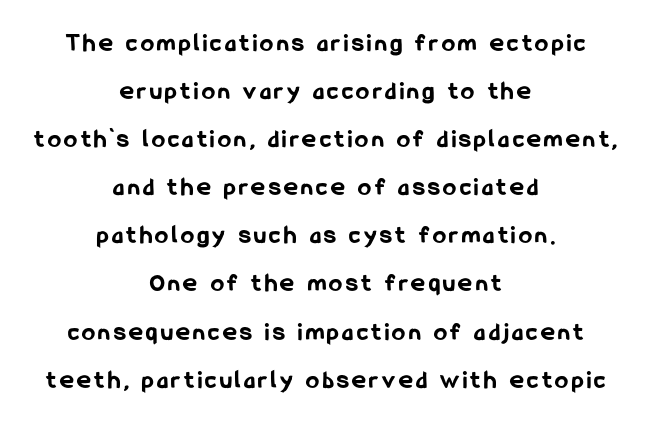
Q: Is the text bold? A: Yes.
Q: Is the text italic (slanted)? A: No, it is upright.
Q: Is the text underlined? A: No.
Q: How is the paragraph aligned? A: Centered.
